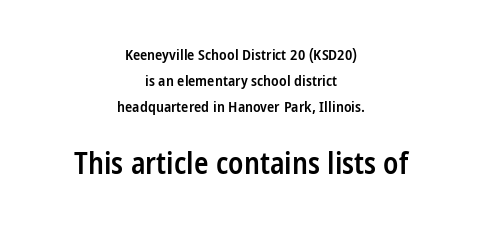
Q: Is the text bold? A: Semi-bold.
Q: Is the text italic (slanted)? A: No, it is upright.
Q: Is the typeface a serif or a sans-serif typeface? A: Sans-serif.
Q: Is the text underlined? A: No.
Q: How is the paragraph aligned? A: Centered.
Q: Is the spacing between letters normal or unusually wide? A: Normal.
Q: Which block of text is set in a larger size, the first (top) or the second (bottom)? A: The second (bottom) one.
Q: Width (condensed, normal, or wide)? A: Condensed.
Q: Stroke contrast? A: Low.
Q: x-height? A: Medium.
Q: Monospaced? A: No.
